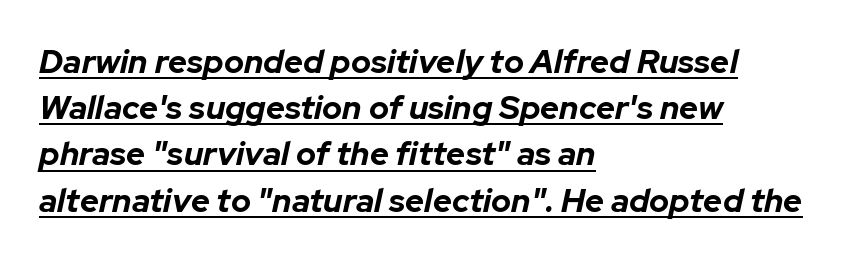
Q: Is the text bold? A: Yes.
Q: Is the text italic (slanted)? A: Yes, it leans right by about 12 degrees.
Q: Is the text underlined? A: Yes.
Q: How is the paragraph aligned? A: Left-aligned.
Q: Is the spacing between letters normal or unusually wide? A: Normal.
Q: Is the spacing between lines tight, normal or loose? A: Normal.
Q: Width (condensed, normal, or wide)? A: Normal.
Q: Stroke contrast? A: Low.
Q: x-height? A: Medium.
Q: Monospaced? A: No.
